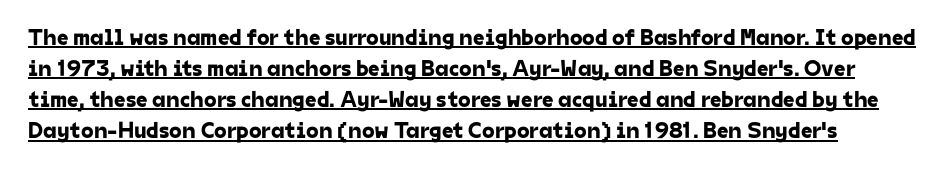
The line texture is even and compact thanks to regular tracking. The rendering uses the underline text-decoration. Honestly, the row spacing looks completely unremarkable.
